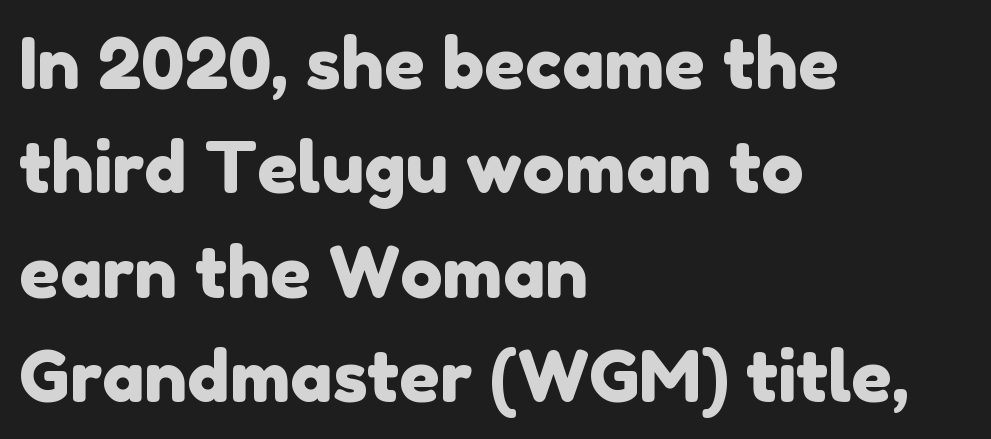
Q: Is the typeface a serif or a sans-serif typeface? A: Sans-serif.
Q: Is the text underlined? A: No.
Q: How is the paragraph aligned? A: Left-aligned.
Q: Is the spacing between letters normal or unusually wide? A: Normal.
Q: Is the spacing between lines tight, normal or loose? A: Normal.
Q: Width (condensed, normal, or wide)? A: Normal.
Q: Stroke contrast? A: Low.
Q: x-height? A: Medium.
Q: Monospaced? A: No.
